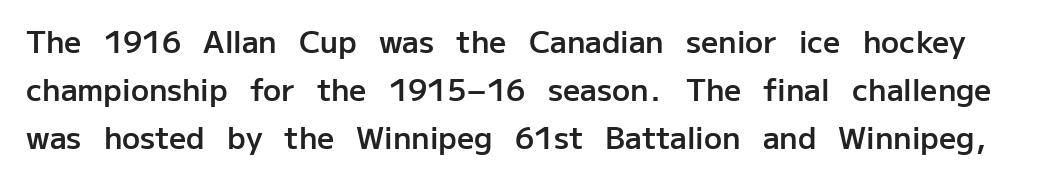
Q: Is the text bold? A: Semi-bold.
Q: Is the text italic (slanted)? A: No, it is upright.
Q: Is the typeface a serif or a sans-serif typeface? A: Sans-serif.
Q: Is the text underlined? A: No.
Q: Is the spacing between letters normal or unusually wide? A: Normal.
Q: Is the spacing between lines tight, normal or loose? A: Normal.
Q: Width (condensed, normal, or wide)? A: Normal.
Q: Stroke contrast? A: Low.
Q: x-height? A: Medium.
Q: Monospaced? A: No.
